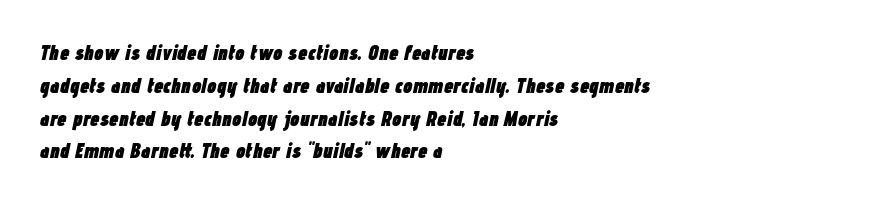
Type without underlining. Left-aligned paragraph, ragged on the right. Is the type slanted? Yes — the strokes lean at a clear angle. Caption: standard tracking, unaltered.
